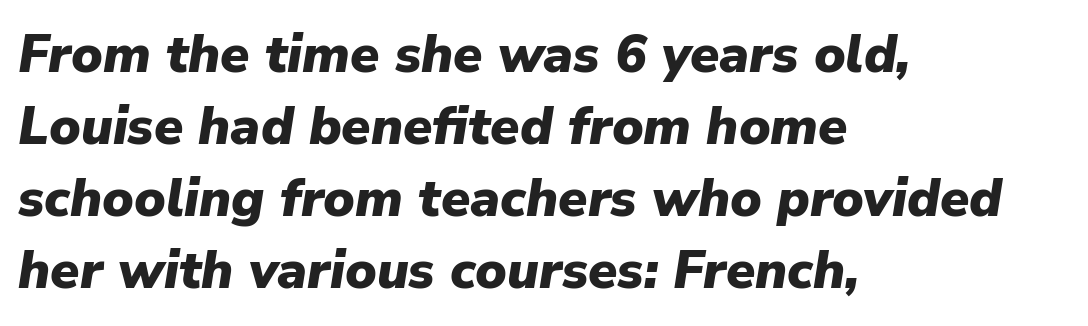
The image shows 53 px heavy type, italic (leaning right); set left-aligned, normal line spacing (1.36x), normal letter spacing, not underlined; low stroke contrast and a medium x-height.
